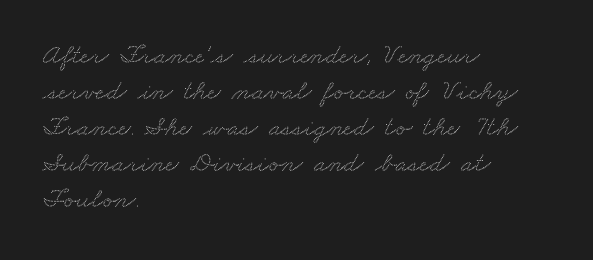
The image shows 28 px wide serif type; set left-aligned, normal line spacing (1.29x), normal letter spacing, not underlined; medium stroke contrast and a small x-height.
